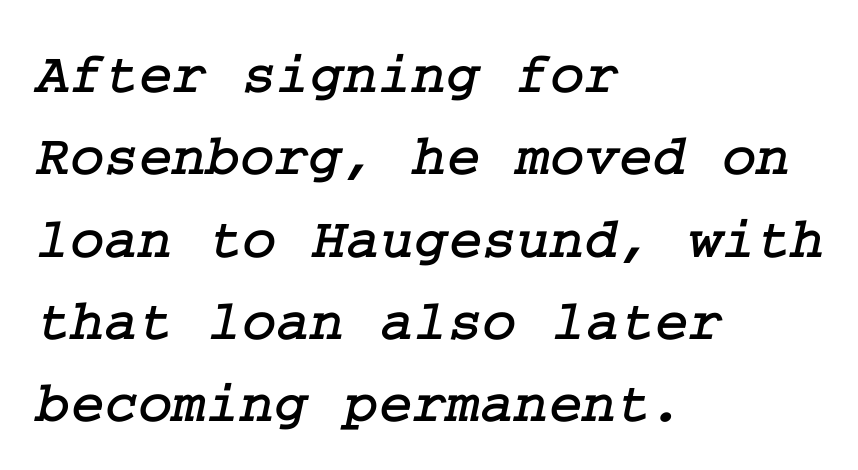
The image shows 58 px serif type; set left-aligned, normal line spacing (1.42x), normal letter spacing, not underlined; low stroke contrast and a medium x-height.
